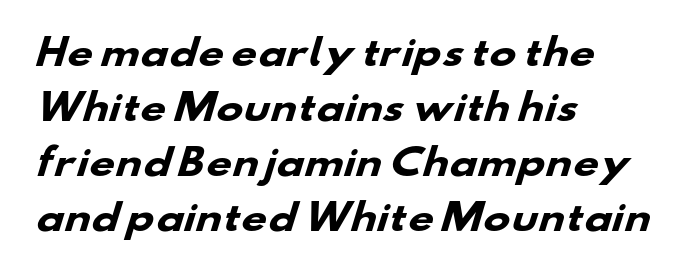
Q: Is the text bold? A: Yes.
Q: Is the typeface a serif or a sans-serif typeface? A: Sans-serif.
Q: Is the text underlined? A: No.
Q: How is the paragraph aligned? A: Left-aligned.
Q: Is the spacing between letters normal or unusually wide? A: Normal.
Q: Is the spacing between lines tight, normal or loose? A: Normal.
Q: Width (condensed, normal, or wide)? A: Wide.
Q: Stroke contrast? A: Low.
Q: x-height? A: Small.
Q: Monospaced? A: No.
